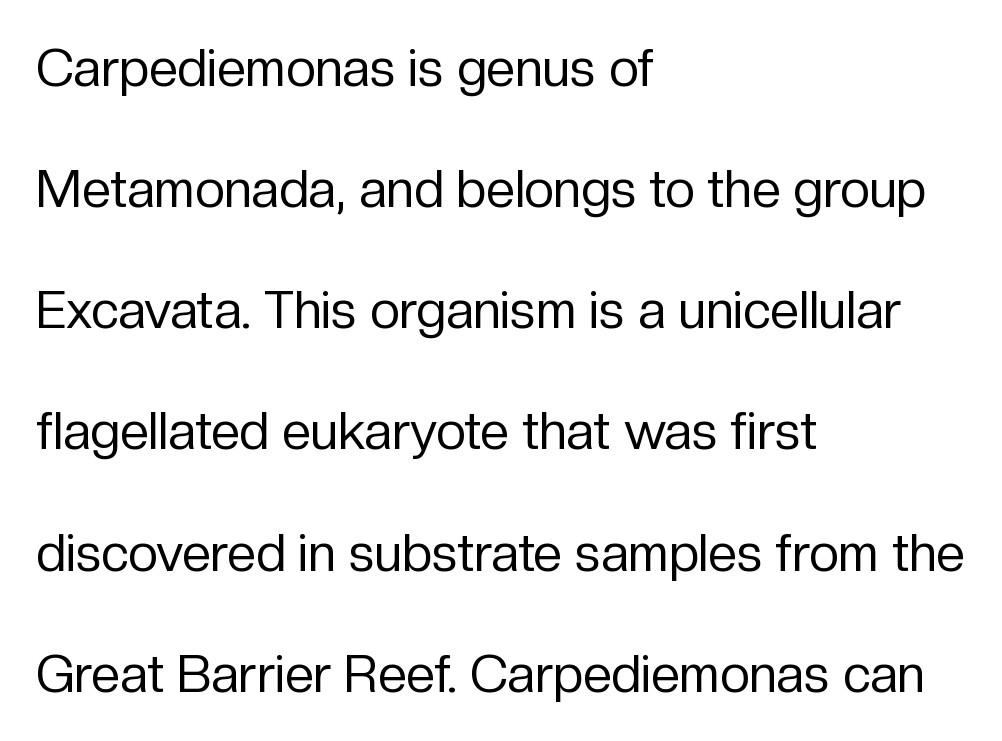
The image shows 52 px regular-weight sans-serif type, upright; set left-aligned, loose line spacing (2.33x), normal letter spacing, not underlined; low stroke contrast and a medium x-height.
